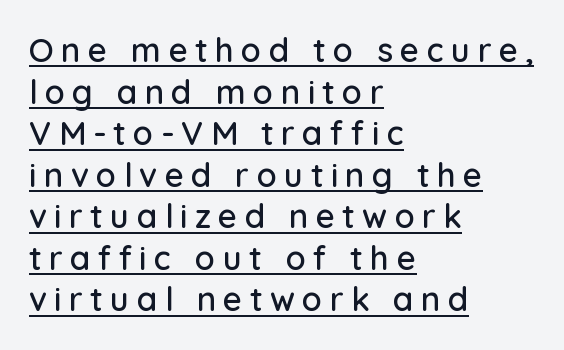
Vertically, the passage feels balanced, rows spaced as you'd expect. Typeset ragged right — the left edge is the straight one. Examine the stroke ends and you'll find no serifs. The rendered words wear a rule along their underside.
